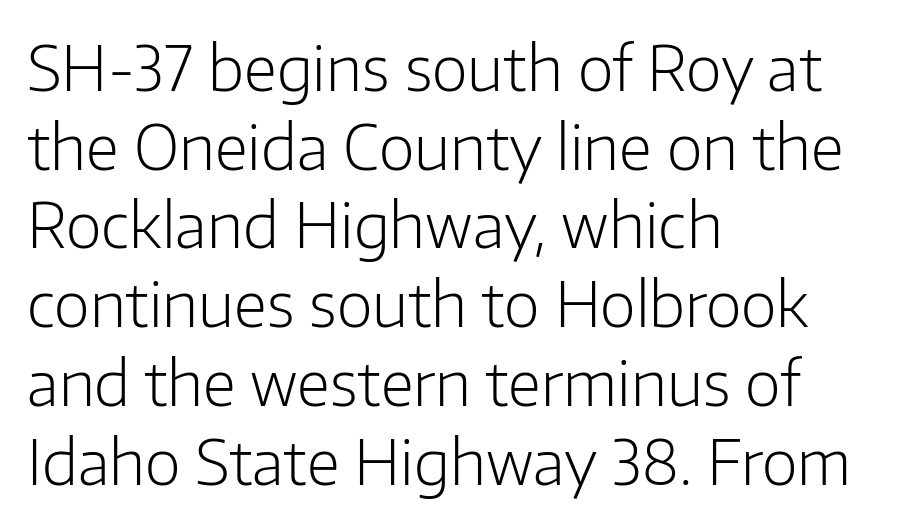
Q: Is the text bold? A: No.
Q: Is the text italic (slanted)? A: No, it is upright.
Q: Is the typeface a serif or a sans-serif typeface? A: Sans-serif.
Q: Is the text underlined? A: No.
Q: How is the paragraph aligned? A: Left-aligned.
Q: Is the spacing between letters normal or unusually wide? A: Normal.
Q: Is the spacing between lines tight, normal or loose? A: Normal.
Q: Width (condensed, normal, or wide)? A: Normal.
Q: Stroke contrast? A: Low.
Q: x-height? A: Medium.
Q: Monospaced? A: No.
